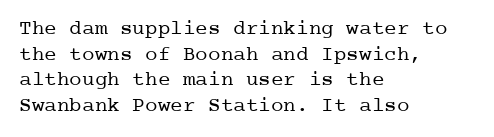
The image shows 21 px text type, upright; set left-aligned, line spacing 1.22x, normal letter spacing, not underlined.
